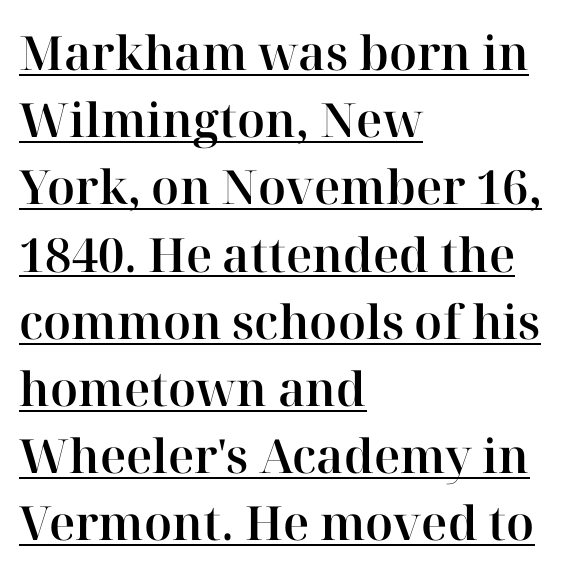
{"serif": "yes", "italic": "no", "width": "normal", "stroke_contrast": "high", "x_height": "medium", "monospaced": "no", "underline": "yes", "align": "left", "line_spacing": "normal", "line_spacing_ratio": 1.43, "letter_spacing": "normal", "letter_spacing_em": 0.0, "glyph_px": 47}
